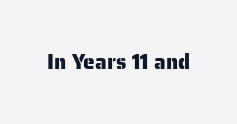
Every character sits straight up, as roman type does. The string is rendered with underlining switched off. Students, note that the glyphs here touch the page at normal intervals.
